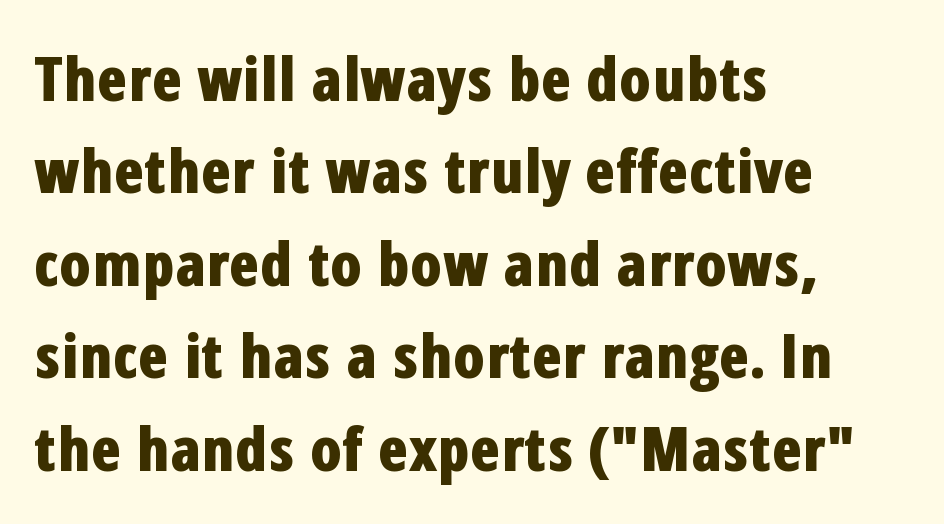
The image shows 62 px bold, condensed sans-serif type, upright; set left-aligned, normal line spacing (1.49x), normal letter spacing, not underlined; low stroke contrast and a medium x-height.
